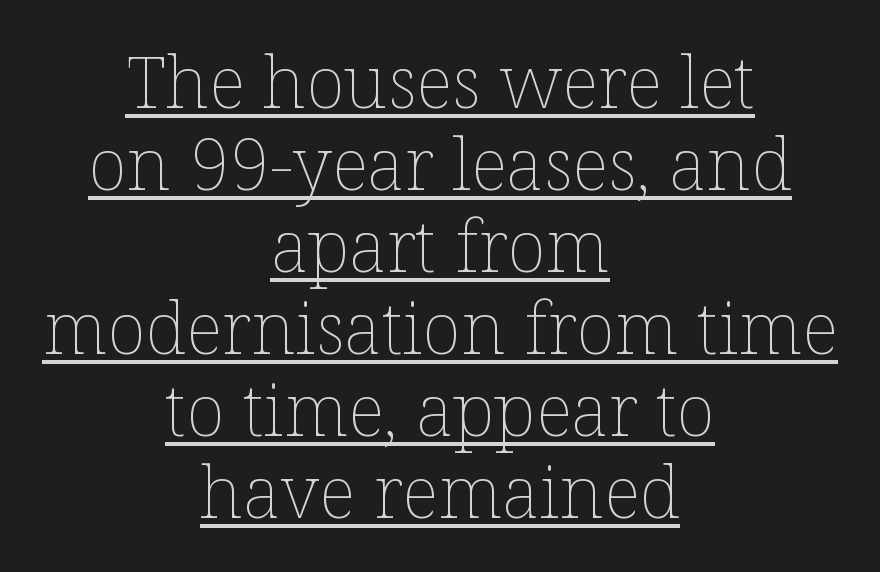
Compared with a typical body face, this is equally light or lighter still. The letters sit at their default tracking, neither squeezed nor spread. Characters remain perfectly vertical along every line. Somebody hit Ctrl+U on this one — the words are underlined.
